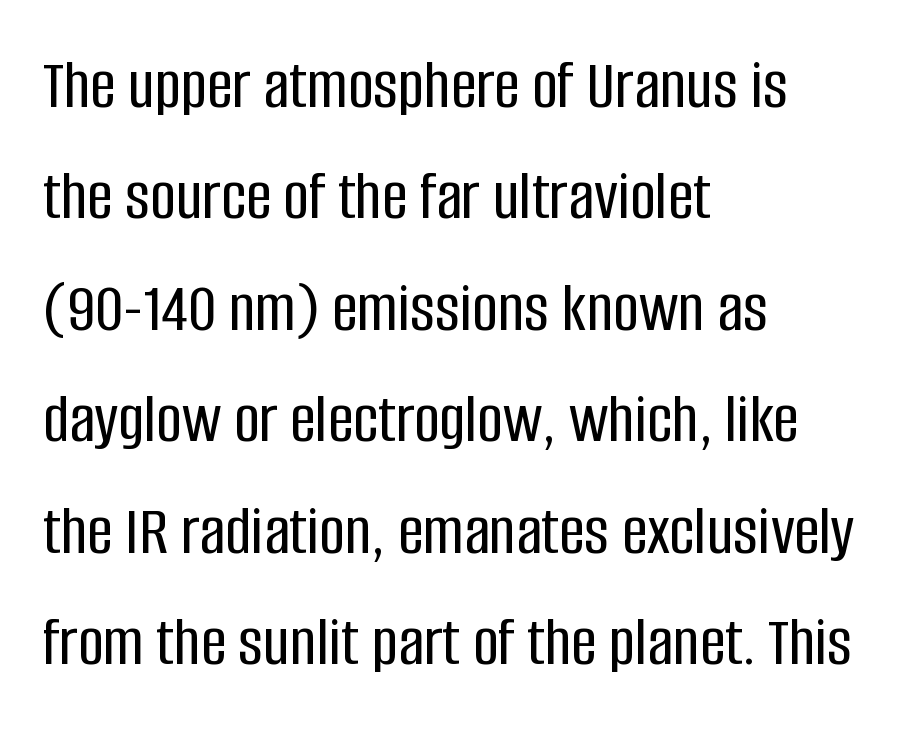
Q: Is the text italic (slanted)? A: No, it is upright.
Q: Is the typeface a serif or a sans-serif typeface? A: Sans-serif.
Q: Is the text underlined? A: No.
Q: How is the paragraph aligned? A: Left-aligned.
Q: Is the spacing between letters normal or unusually wide? A: Normal.
Q: Is the spacing between lines tight, normal or loose? A: Normal.
Q: Width (condensed, normal, or wide)? A: Condensed.
Q: Stroke contrast? A: Low.
Q: x-height? A: Large.
Q: Monospaced? A: No.
